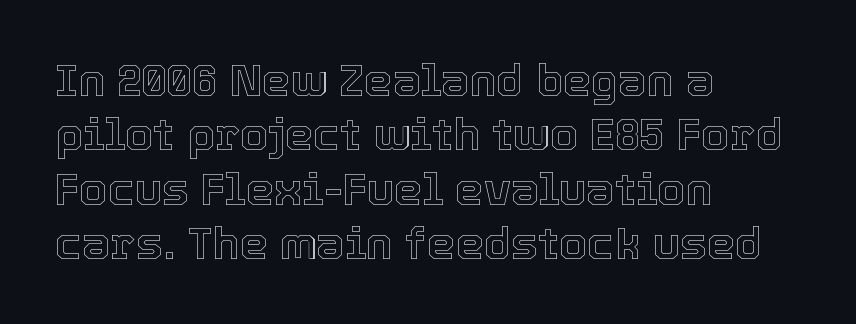
The image shows 45 px text type, upright; set left-aligned, line spacing 1.21x, normal letter spacing, not underlined; a medium x-height.
